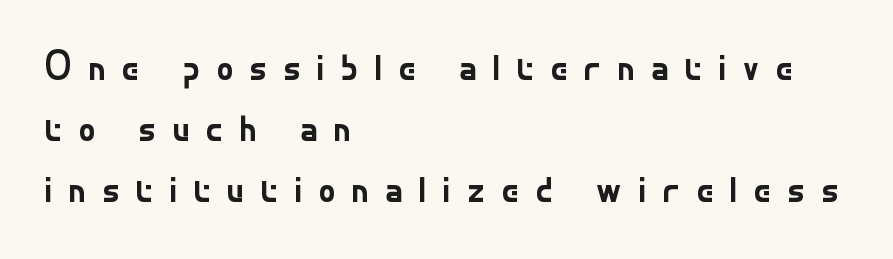
The image shows 43 px regular-weight sans-serif type, upright; set left-aligned, normal line spacing (1.42x), unusually wide letter spacing (+0.36 em), not underlined; low stroke contrast and a small x-height.
